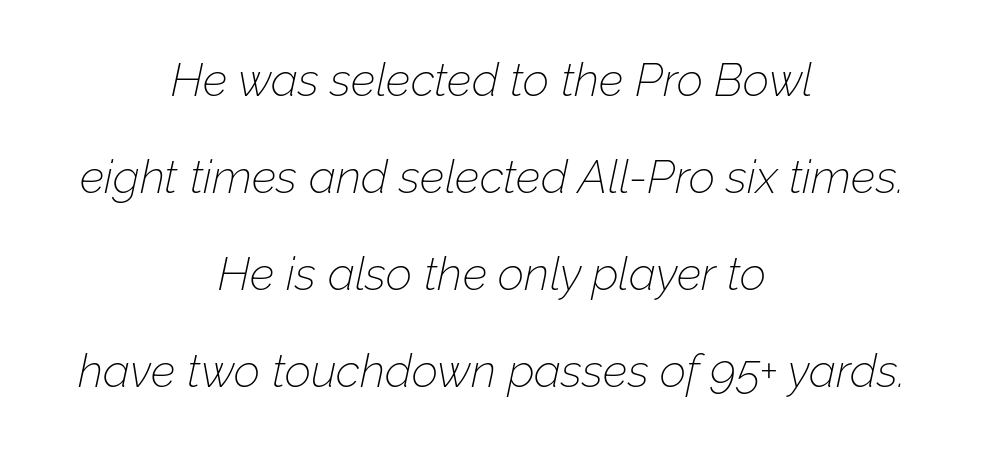
{"italic": "yes", "lean": "right", "slant_degrees": 12, "bold": "no", "weight": "thin", "width": "normal", "stroke_contrast": "low", "x_height": "medium", "monospaced": "no", "underline": "no", "align": "center", "line_spacing": "loose", "line_spacing_ratio": 2.11, "letter_spacing": "normal", "letter_spacing_em": 0.0, "glyph_px": 46}
